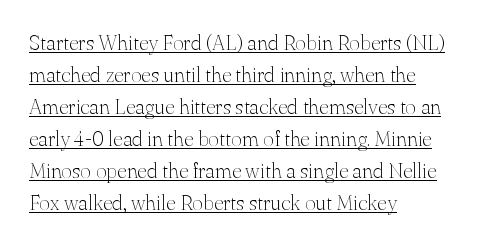
{"italic": "no", "bold": "no", "underline": "yes", "align": "left", "line_spacing": "normal", "line_spacing_ratio": 1.52, "letter_spacing": "normal", "letter_spacing_em": 0.0, "glyph_px": 21}
